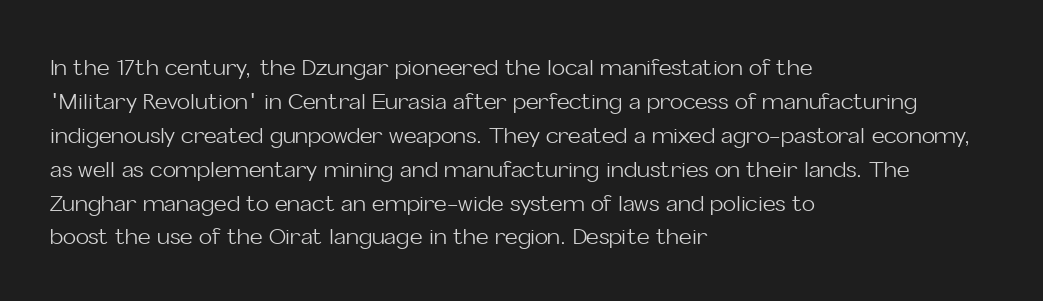
{"italic": "no", "bold": "no", "underline": "no", "align": "left", "line_spacing": "normal", "line_spacing_ratio": 1.54, "letter_spacing": "normal", "letter_spacing_em": 0.0, "glyph_px": 22}
